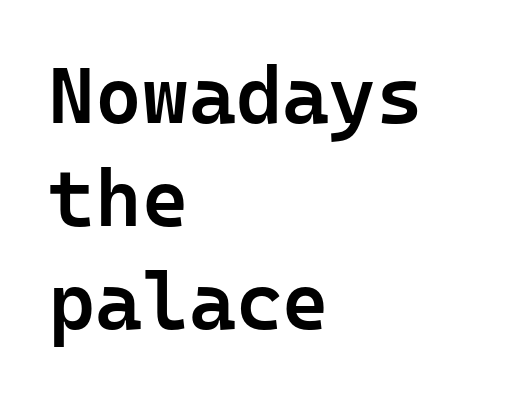
Q: Is the text bold? A: Semi-bold.
Q: Is the text italic (slanted)? A: No, it is upright.
Q: Is the typeface a serif or a sans-serif typeface? A: Sans-serif.
Q: Is the text underlined? A: No.
Q: How is the paragraph aligned? A: Left-aligned.
Q: Is the spacing between letters normal or unusually wide? A: Normal.
Q: Is the spacing between lines tight, normal or loose? A: Normal.
Q: Width (condensed, normal, or wide)? A: Normal.
Q: Stroke contrast? A: Low.
Q: x-height? A: Medium.
Q: Monospaced? A: Yes.
